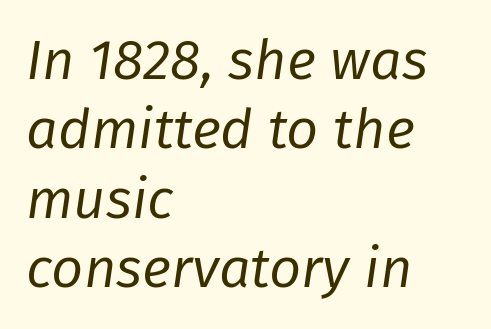
Q: Is the text bold? A: No.
Q: Is the text italic (slanted)? A: Yes, it leans right by about 8 degrees.
Q: Is the text underlined? A: No.
Q: How is the paragraph aligned? A: Left-aligned.
Q: Is the spacing between letters normal or unusually wide? A: Normal.
Q: Width (condensed, normal, or wide)? A: Normal.
Q: Stroke contrast? A: Low.
Q: x-height? A: Medium.
Q: Monospaced? A: No.
